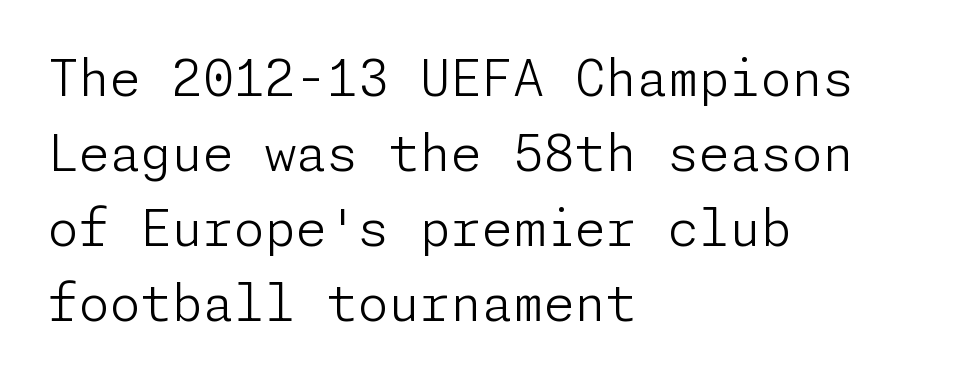
The image shows 50 px light sans-serif type, upright; set left-aligned, normal line spacing (1.5x), normal letter spacing, not underlined; low stroke contrast and a medium x-height.
